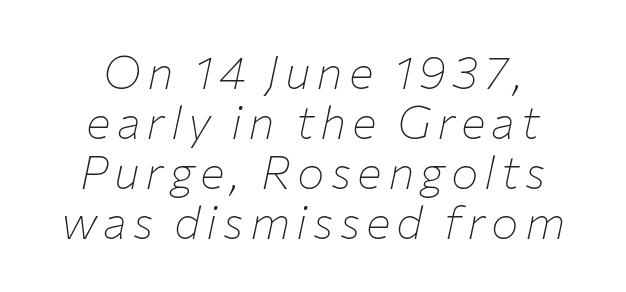
Q: Is the text bold? A: No.
Q: Is the text italic (slanted)? A: Yes, it leans right by about 12 degrees.
Q: Is the text underlined? A: No.
Q: How is the paragraph aligned? A: Centered.
Q: Is the spacing between lines tight, normal or loose? A: Tight.
Q: Width (condensed, normal, or wide)? A: Normal.
Q: Stroke contrast? A: Low.
Q: x-height? A: Medium.
Q: Monospaced? A: No.
